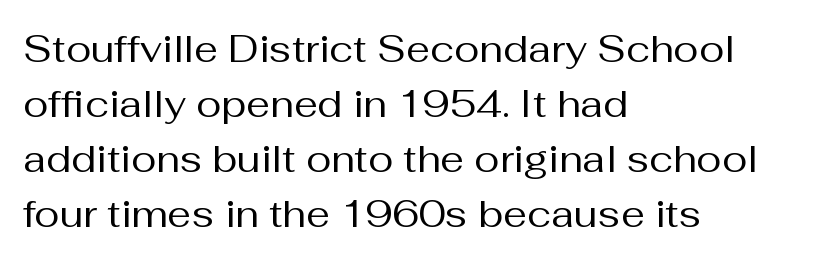
The image shows 38 px regular-weight sans-serif type, upright; set left-aligned, normal line spacing (1.45x), normal letter spacing, not underlined; medium stroke contrast and a medium x-height.
